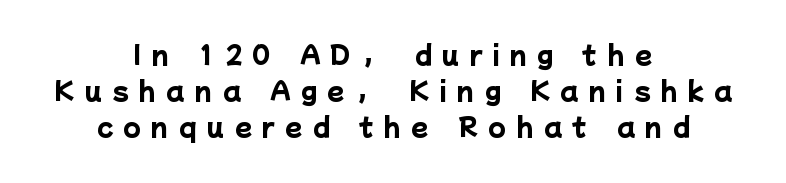
The foot of each line stays bare and open. Casual observation: everything's sitting right in the middle. Characters follow at a spacing far wider than the type designer built in. The typesetting leans heavy: a genuine bold. Reading down the column, the eye jumps a familiar distance to each next line.
